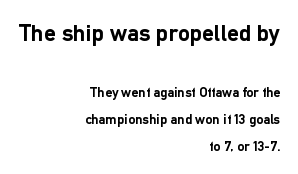
{"italic": "no", "bold": "yes", "underline": "no", "align": "right", "line_spacing": "loose", "line_spacing_ratio": 1.92, "letter_spacing": "normal", "letter_spacing_em": 0.0, "larger_block": "first", "size_ratio": 1.71, "glyph_px": 24}
